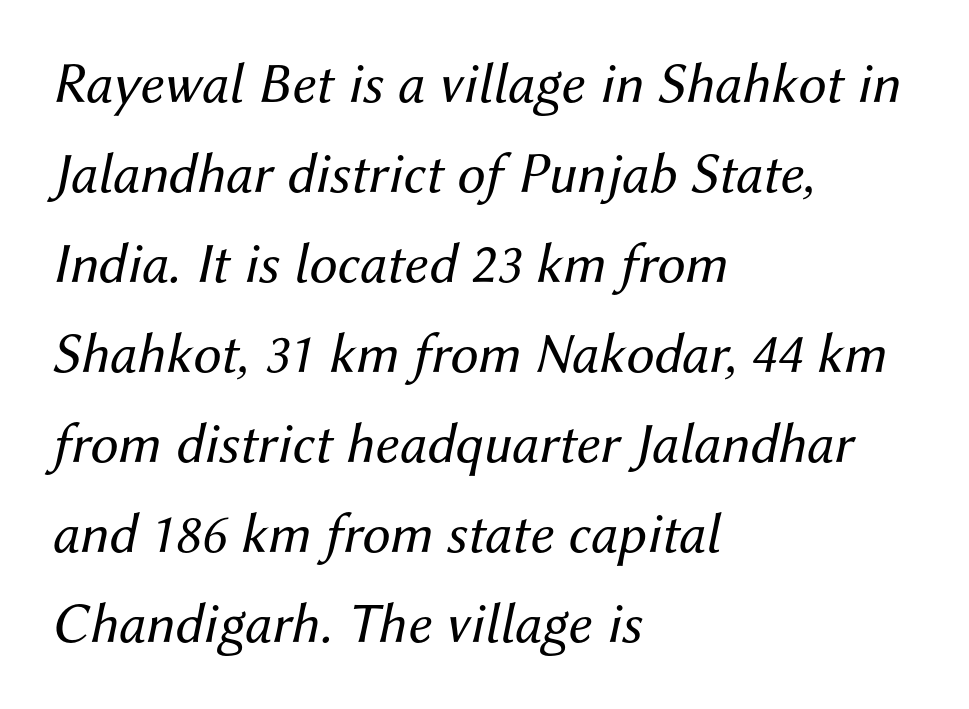
Compared with a typical body face, this is equally light or lighter still. A typesetter would call this proportional, since set widths differ per character. Nobody drew a line under any word here. Line spacing here is normal. The typography opts for an oblique posture over an upright one. The lines in this sample share a left origin and differ only in where they stop.
